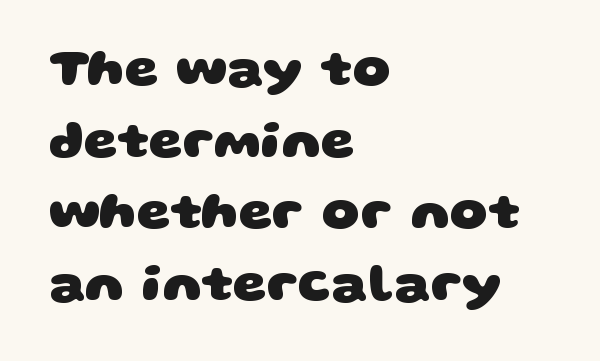
{"serif": "no", "bold": "yes", "weight": "heavy", "width": "wide", "stroke_contrast": "low", "x_height": "large", "monospaced": "no", "underline": "no", "align": "left", "line_spacing": "normal", "line_spacing_ratio": 1.35, "letter_spacing": "normal", "letter_spacing_em": 0.0, "glyph_px": 53}
